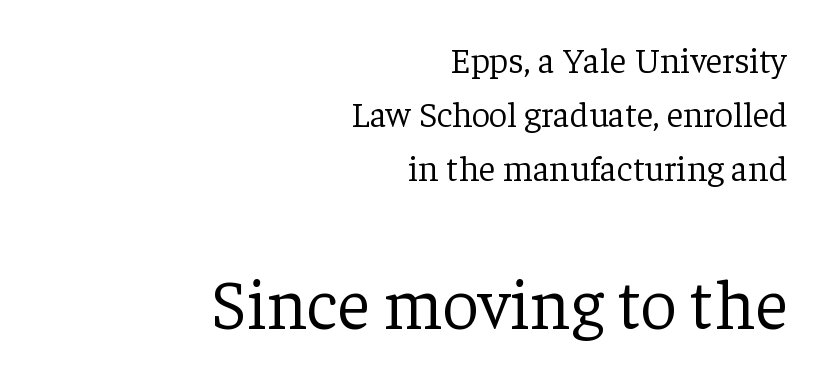
{"serif": "yes", "italic": "no", "bold": "no", "weight": "light", "width": "normal", "stroke_contrast": "low", "x_height": "medium", "monospaced": "no", "underline": "no", "align": "right", "line_spacing": "normal", "line_spacing_ratio": 1.5, "letter_spacing": "normal", "letter_spacing_em": 0.0, "larger_block": "second", "size_ratio": 1.97, "glyph_px": 71}
